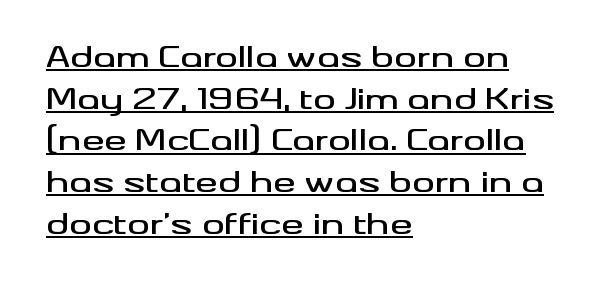
Look at the bottom of the vertical strokes: they stop flat, with no serifs. The line texture is even and compact thanks to regular tracking. Note the varied advance widths — an 'i' is clearly narrower than an 'm'. How would I describe the line gaps? Plain and ordinary. Horizontal alignment here is leftward, the default for most running prose. This is roman type, the default non-slanted kind.
